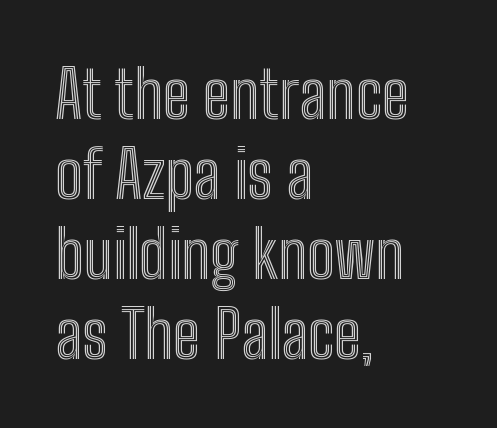
{"italic": "no", "width": "condensed", "x_height": "medium", "monospaced": "no", "underline": "no", "align": "left", "line_spacing_ratio": 1.23, "letter_spacing": "normal", "letter_spacing_em": 0.0, "glyph_px": 65}
